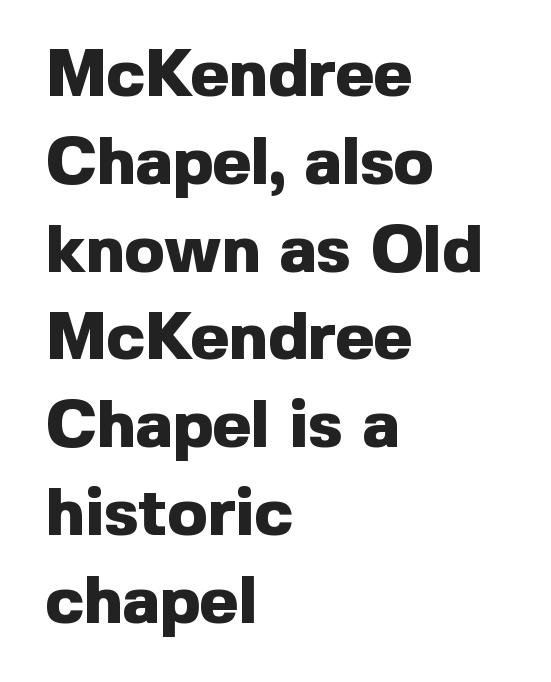
Q: Is the text bold? A: Yes.
Q: Is the text italic (slanted)? A: No, it is upright.
Q: Is the typeface a serif or a sans-serif typeface? A: Sans-serif.
Q: Is the text underlined? A: No.
Q: How is the paragraph aligned? A: Left-aligned.
Q: Is the spacing between letters normal or unusually wide? A: Normal.
Q: Is the spacing between lines tight, normal or loose? A: Normal.
Q: Width (condensed, normal, or wide)? A: Normal.
Q: x-height? A: Medium.
Q: Monospaced? A: No.
